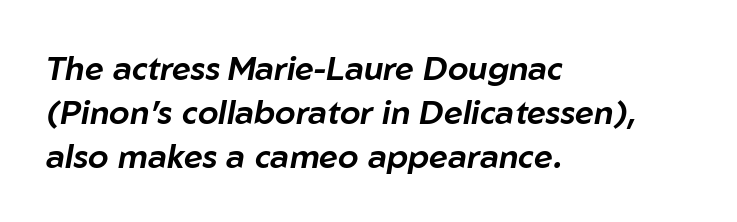
{"italic": "yes", "lean": "right", "slant_degrees": 10, "width": "normal", "stroke_contrast": "low", "x_height": "medium", "monospaced": "no", "underline": "no", "align": "left", "line_spacing": "normal", "line_spacing_ratio": 1.33, "letter_spacing": "normal", "letter_spacing_em": 0.0, "glyph_px": 33}
